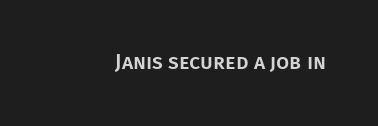
{"italic": "no", "underline": "no", "letter_spacing": "normal", "letter_spacing_em": 0.0, "glyph_px": 21}
